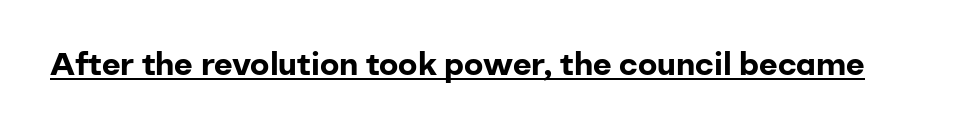
Q: Is the text bold? A: Yes.
Q: Is the text italic (slanted)? A: No, it is upright.
Q: Is the typeface a serif or a sans-serif typeface? A: Sans-serif.
Q: Is the text underlined? A: Yes.
Q: Is the spacing between letters normal or unusually wide? A: Normal.
Q: Width (condensed, normal, or wide)? A: Normal.
Q: Stroke contrast? A: Low.
Q: x-height? A: Medium.
Q: Monospaced? A: No.
